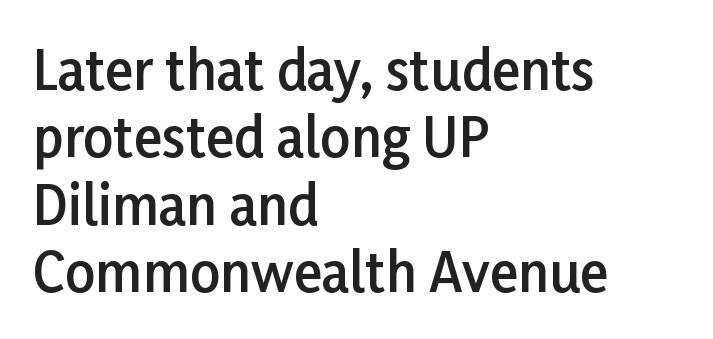
The image shows 53 px semibold sans-serif type, upright; set left-aligned, normal line spacing (1.27x), normal letter spacing, not underlined; low stroke contrast and a medium x-height.
